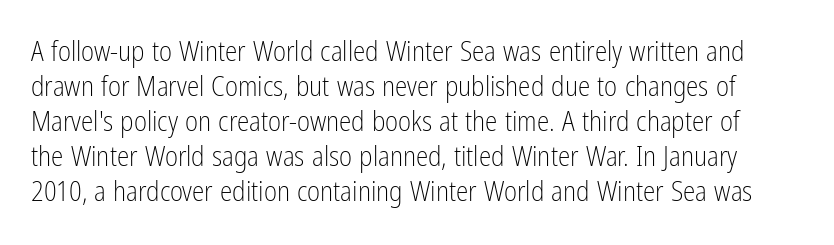
{"serif": "no", "italic": "no", "bold": "no", "weight": "light", "width": "condensed", "stroke_contrast": "low", "x_height": "medium", "monospaced": "no", "underline": "no", "line_spacing": "normal", "line_spacing_ratio": 1.25, "letter_spacing": "normal", "letter_spacing_em": 0.0, "glyph_px": 28}
